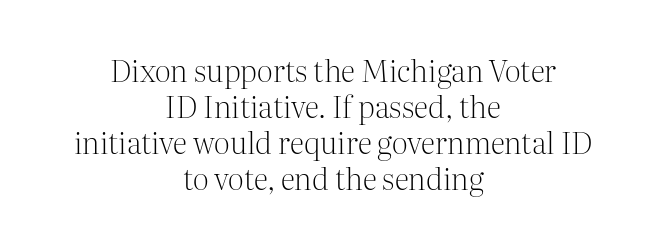
Ordinary non-slanted type is in use. Notice how the passage keeps no hard edge, just a central spine. The passage shown is typed in a proportional face where columns would drift. Unbolded letterforms with no extra heft. Typographically, this falls in the serif category. The foot of each line stays bare and open.
